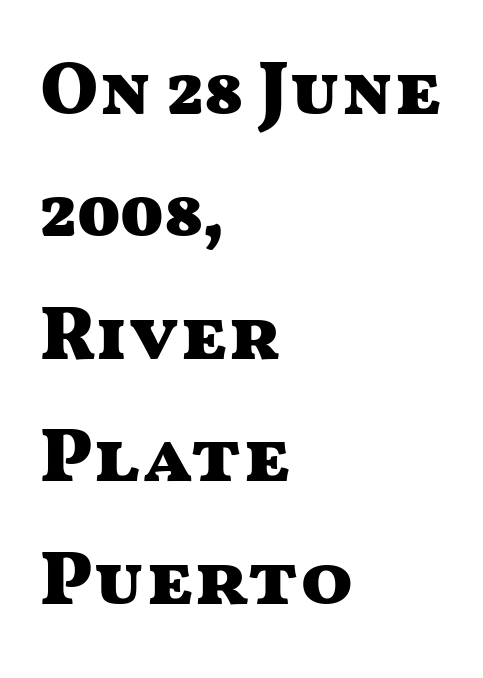
The image shows 77 px heavy, wide sans-serif type, upright; set left-aligned, normal line spacing (1.59x), normal letter spacing, not underlined; medium stroke contrast and a medium x-height.
